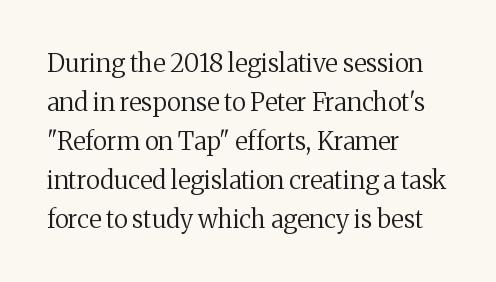
The image shows 25 px text type, upright; set left-aligned, normal line spacing (1.56x), normal letter spacing, not underlined.
